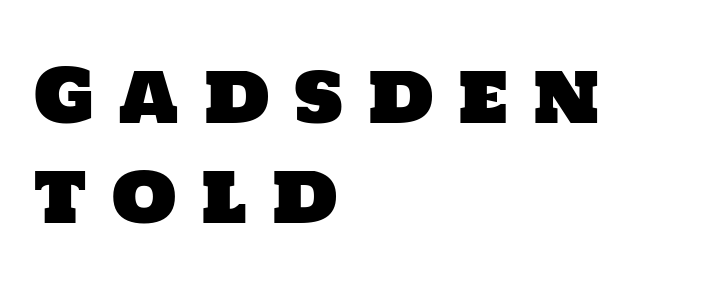
The image shows 75 px sans-serif type; set left-aligned, normal line spacing (1.34x), unusually wide letter spacing (+0.33 em), not underlined; low stroke contrast and a large x-height.
